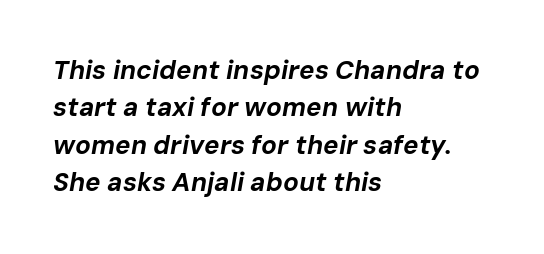
The lines are quadded left. This sample keeps an unexceptional amount of space between lines. The passage shown is emphatically bold. Honestly, there is no underline to notice here at all. The rendering keeps characters at their native spacing.
